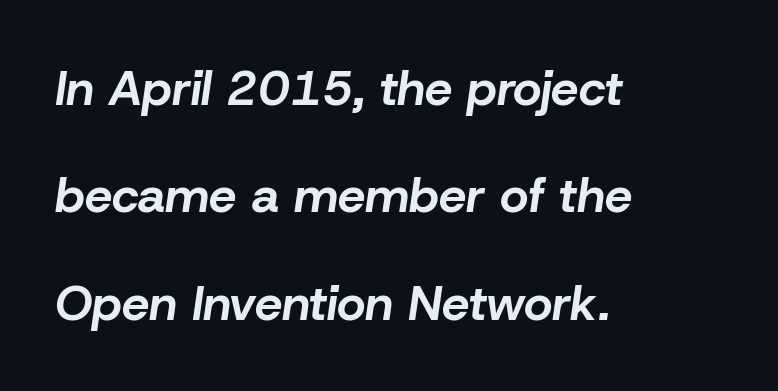
{"italic": "yes", "lean": "right", "slant_degrees": 8, "bold": "yes", "weight": "bold", "width": "normal", "stroke_contrast": "low", "x_height": "medium", "monospaced": "no", "underline": "no", "align": "left", "line_spacing": "loose", "line_spacing_ratio": 2.19, "letter_spacing": "normal", "letter_spacing_em": 0.0, "glyph_px": 49}
